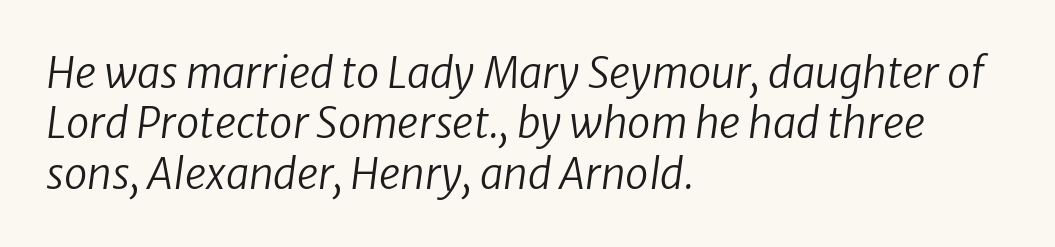
{"serif": "no", "bold": "no", "weight": "regular", "width": "normal", "stroke_contrast": "low", "x_height": "medium", "monospaced": "no", "underline": "no", "align": "left", "line_spacing_ratio": 1.2, "letter_spacing": "normal", "letter_spacing_em": 0.0, "glyph_px": 42}
